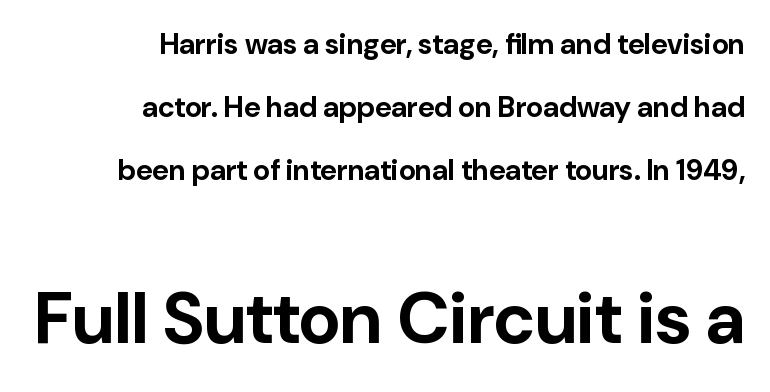
Q: Is the text bold? A: Yes.
Q: Is the text italic (slanted)? A: No, it is upright.
Q: Is the typeface a serif or a sans-serif typeface? A: Sans-serif.
Q: Is the text underlined? A: No.
Q: How is the paragraph aligned? A: Right-aligned.
Q: Is the spacing between letters normal or unusually wide? A: Normal.
Q: Is the spacing between lines tight, normal or loose? A: Loose.
Q: Which block of text is set in a larger size, the first (top) or the second (bottom)? A: The second (bottom) one.
Q: Width (condensed, normal, or wide)? A: Normal.
Q: Stroke contrast? A: Low.
Q: x-height? A: Medium.
Q: Monospaced? A: No.
